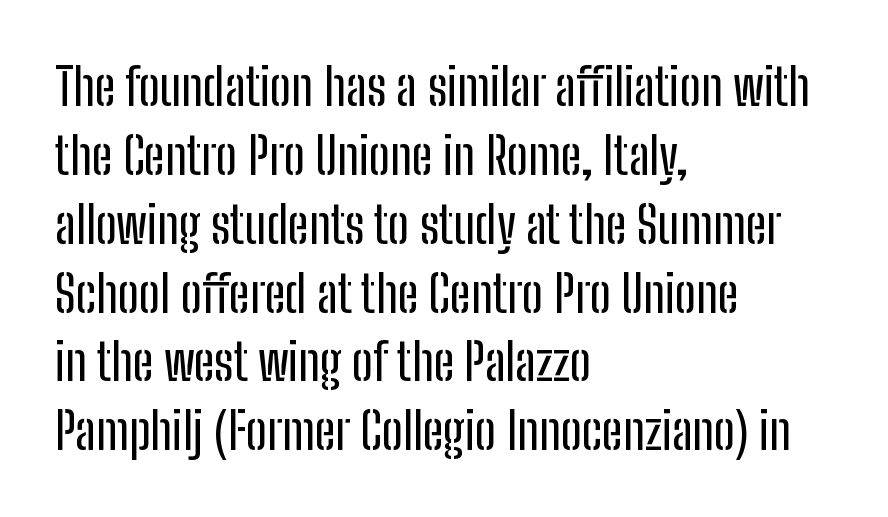
Q: Is the text italic (slanted)? A: No, it is upright.
Q: Is the typeface a serif or a sans-serif typeface? A: Sans-serif.
Q: Is the text underlined? A: No.
Q: How is the paragraph aligned? A: Left-aligned.
Q: Is the spacing between letters normal or unusually wide? A: Normal.
Q: Is the spacing between lines tight, normal or loose? A: Normal.
Q: Width (condensed, normal, or wide)? A: Condensed.
Q: Stroke contrast? A: Low.
Q: x-height? A: Medium.
Q: Monospaced? A: No.
